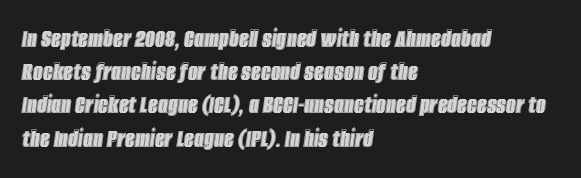
Q: Is the text italic (slanted)? A: Yes, it leans right by about 8 degrees.
Q: Is the text underlined? A: No.
Q: How is the paragraph aligned? A: Left-aligned.
Q: Is the spacing between letters normal or unusually wide? A: Normal.
